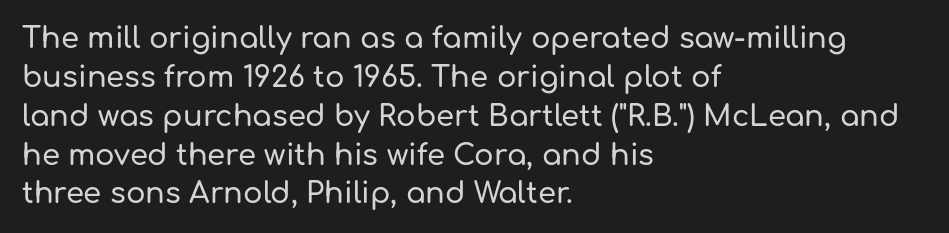
{"serif": "no", "italic": "no", "width": "normal", "stroke_contrast": "low", "x_height": "medium", "monospaced": "no", "underline": "no", "align": "left", "line_spacing": "normal", "line_spacing_ratio": 1.34, "letter_spacing": "normal", "letter_spacing_em": 0.0, "glyph_px": 29}
